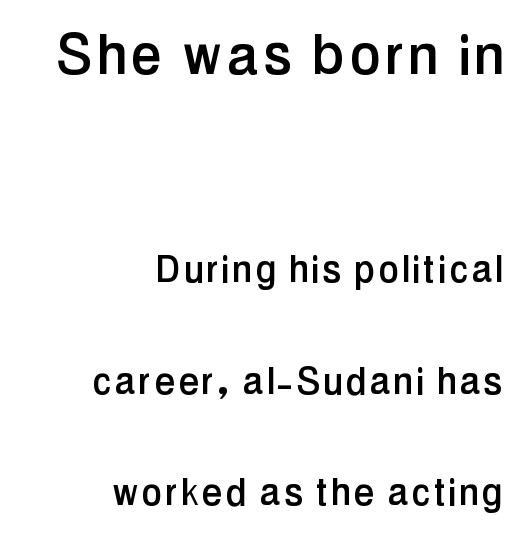
Q: Is the text italic (slanted)? A: No, it is upright.
Q: Is the typeface a serif or a sans-serif typeface? A: Sans-serif.
Q: Is the text underlined? A: No.
Q: How is the paragraph aligned? A: Right-aligned.
Q: Is the spacing between lines tight, normal or loose? A: Loose.
Q: Which block of text is set in a larger size, the first (top) or the second (bottom)? A: The first (top) one.
Q: Width (condensed, normal, or wide)? A: Condensed.
Q: Stroke contrast? A: Low.
Q: x-height? A: Medium.
Q: Monospaced? A: No.
